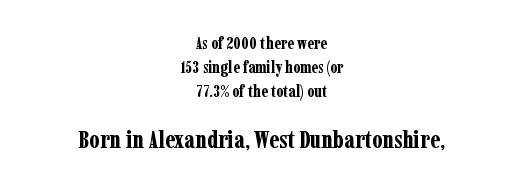
Q: Is the text bold? A: Yes.
Q: Is the text italic (slanted)? A: No, it is upright.
Q: Is the text underlined? A: No.
Q: How is the paragraph aligned? A: Centered.
Q: Is the spacing between letters normal or unusually wide? A: Normal.
Q: Is the spacing between lines tight, normal or loose? A: Normal.
Q: Which block of text is set in a larger size, the first (top) or the second (bottom)? A: The second (bottom) one.
